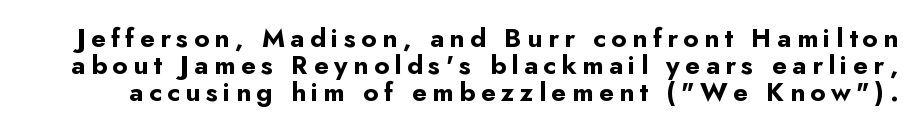
{"italic": "no", "bold": "yes", "underline": "no", "line_spacing": "tight", "line_spacing_ratio": 1.03, "letter_spacing": "wide", "letter_spacing_em": 0.21, "glyph_px": 26}
